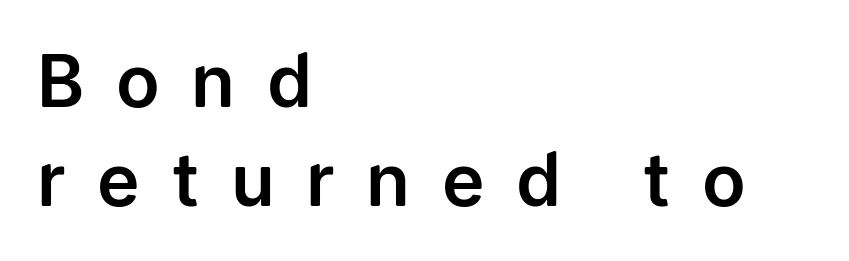
Q: Is the text italic (slanted)? A: No, it is upright.
Q: Is the typeface a serif or a sans-serif typeface? A: Sans-serif.
Q: Is the text underlined? A: No.
Q: How is the paragraph aligned? A: Left-aligned.
Q: Is the spacing between letters normal or unusually wide? A: Unusually wide.
Q: Is the spacing between lines tight, normal or loose? A: Normal.
Q: Width (condensed, normal, or wide)? A: Normal.
Q: Stroke contrast? A: Low.
Q: x-height? A: Medium.
Q: Monospaced? A: No.
